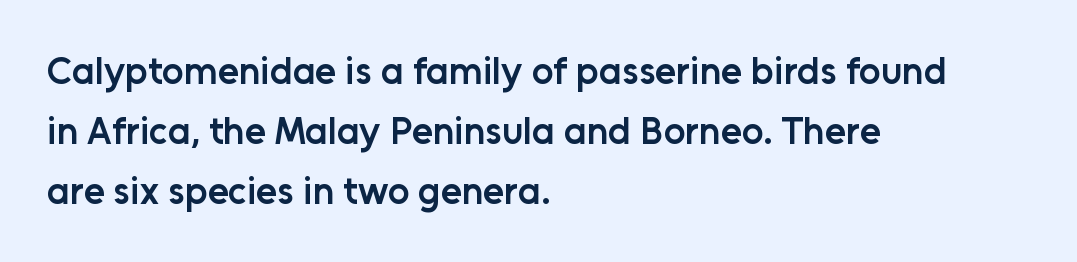
Q: Is the text bold? A: Semi-bold.
Q: Is the text italic (slanted)? A: No, it is upright.
Q: Is the typeface a serif or a sans-serif typeface? A: Sans-serif.
Q: Is the text underlined? A: No.
Q: How is the paragraph aligned? A: Left-aligned.
Q: Is the spacing between letters normal or unusually wide? A: Normal.
Q: Is the spacing between lines tight, normal or loose? A: Normal.
Q: Width (condensed, normal, or wide)? A: Normal.
Q: Stroke contrast? A: Low.
Q: x-height? A: Medium.
Q: Monospaced? A: No.
